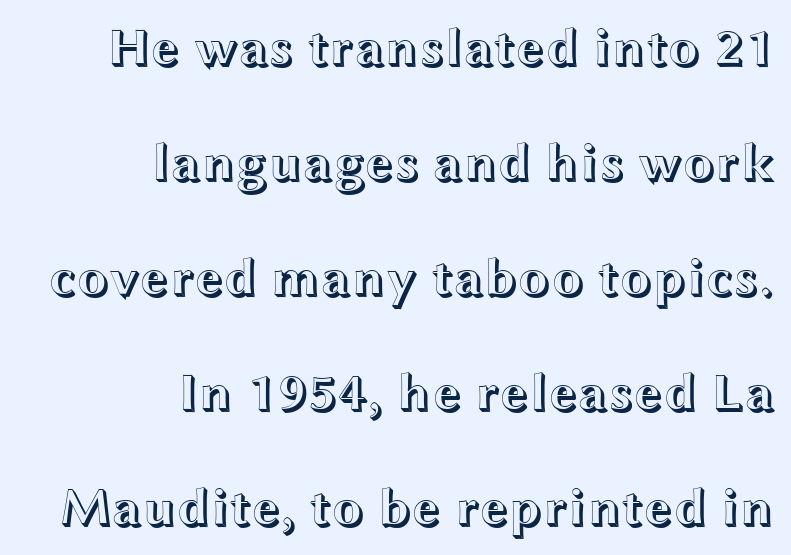
Q: Is the text italic (slanted)? A: No, it is upright.
Q: Is the text underlined? A: No.
Q: How is the paragraph aligned? A: Right-aligned.
Q: Is the spacing between letters normal or unusually wide? A: Normal.
Q: Is the spacing between lines tight, normal or loose? A: Loose.
Q: Width (condensed, normal, or wide)? A: Wide.
Q: x-height? A: Medium.
Q: Monospaced? A: No.
